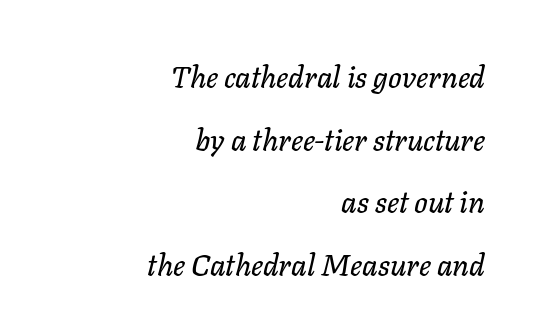
Notice how the passage keeps a crisp vertical edge on the right only. Rule under the text: the space is simply empty. Is there much room between lines? Yes — plenty of vertical air separates them. The rendering uses natural spacing where letterforms have individual widths. The font's italic variant was chosen for this text.
